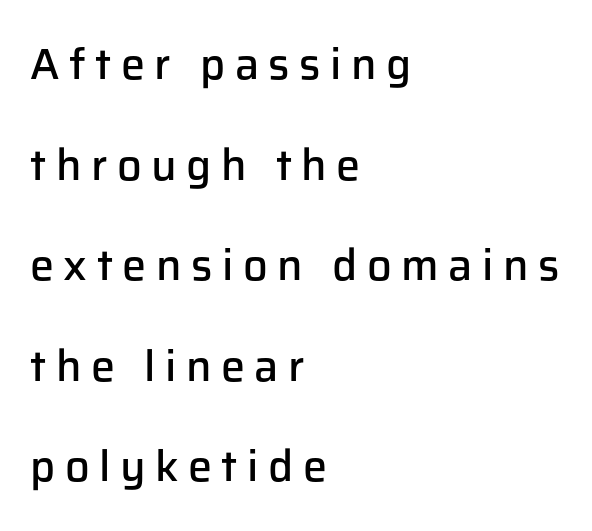
The paragraph has a hard left edge and a soft right edge. Every character sits straight up, as roman type does. Decoration check: the copy has no underline. How are the letters spaced? Widely, with obvious added tracking.
